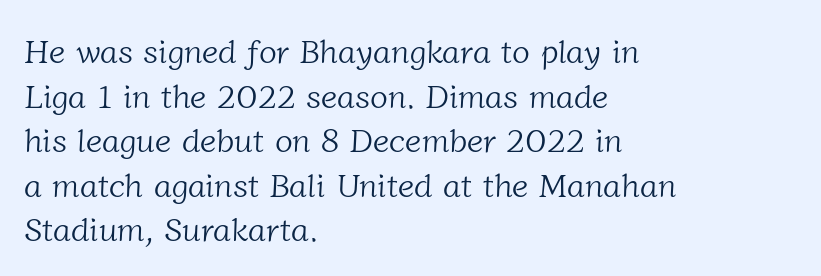
The image shows 33 px light serif type; set left-aligned, normal line spacing (1.35x), normal letter spacing, not underlined; low stroke contrast and a medium x-height.
